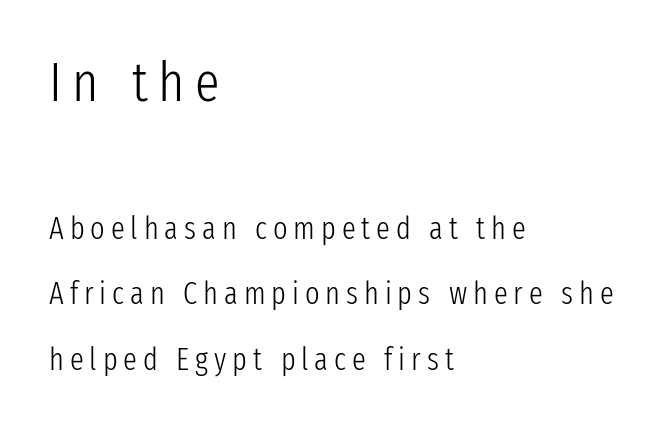
Vertical strokes here are truly vertical. Leading: increased. Is this a fixed-width face? No — the glyphs have proportional, varying widths. Typographically, this falls in the sans-serif category.
